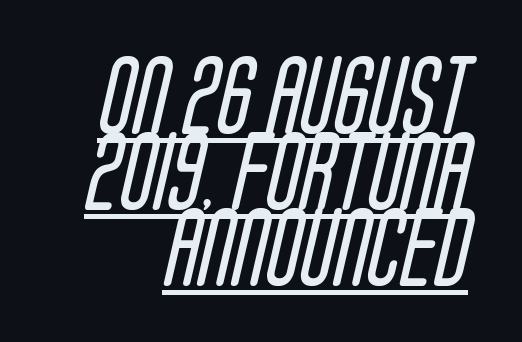
Q: Is the text bold? A: No.
Q: Is the typeface a serif or a sans-serif typeface? A: Sans-serif.
Q: Is the text underlined? A: Yes.
Q: How is the paragraph aligned? A: Right-aligned.
Q: Is the spacing between letters normal or unusually wide? A: Normal.
Q: Is the spacing between lines tight, normal or loose? A: Tight.
Q: Width (condensed, normal, or wide)? A: Condensed.
Q: Stroke contrast? A: Low.
Q: x-height? A: Large.
Q: Monospaced? A: No.
